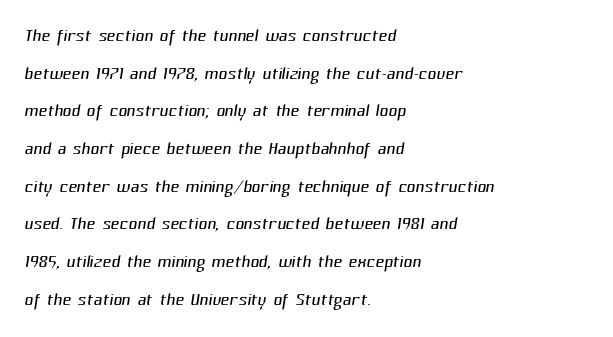
The image shows 24 px text type; set left-aligned, normal line spacing (1.57x), normal letter spacing, not underlined.
